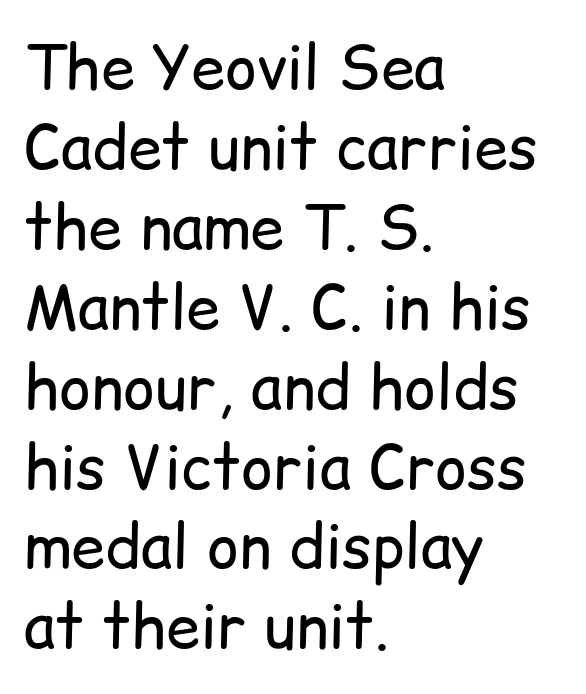
{"serif": "no", "italic": "no", "bold": "no", "weight": "regular", "width": "normal", "stroke_contrast": "low", "x_height": "medium", "monospaced": "no", "underline": "no", "align": "left", "line_spacing": "normal", "line_spacing_ratio": 1.31, "letter_spacing": "normal", "letter_spacing_em": 0.0, "glyph_px": 61}
